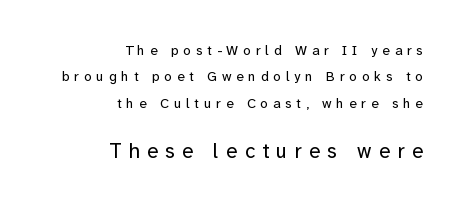
The passage shown has open, widely tracked lettering throughout. Underline: absent. Top chunk: small. Bottom chunk: large. Do the letters lean? They stand straight. Each line ends at the same right margin while the left side varies.
